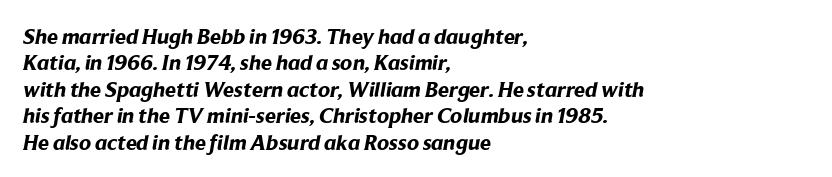
The lines in this sample share a left origin and differ only in where they stop. Underline: absent. The passage shown has conventional tracking throughout. How heavy is the stroke? Heavy — this is a bold.
